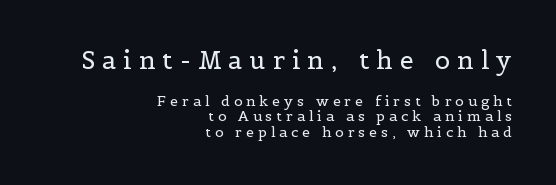
The vertical gap from one line to the next is small. Unbolded letterforms with no extra heft. The baseline area is clear. Block one is the big one; block two sits smaller underneath. Nope, not italic — everything's standing straight.
